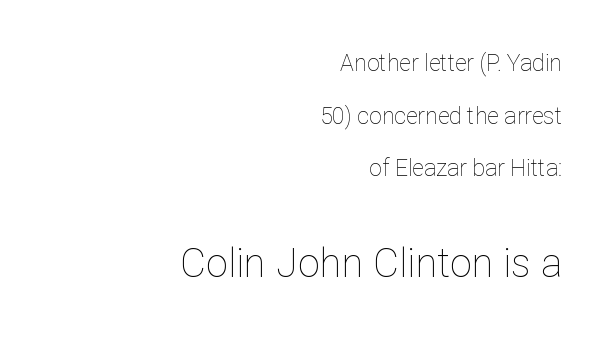
Q: Is the text bold? A: No.
Q: Is the text italic (slanted)? A: No, it is upright.
Q: Is the text underlined? A: No.
Q: How is the paragraph aligned? A: Right-aligned.
Q: Is the spacing between letters normal or unusually wide? A: Normal.
Q: Is the spacing between lines tight, normal or loose? A: Loose.
Q: Which block of text is set in a larger size, the first (top) or the second (bottom)? A: The second (bottom) one.
Q: Width (condensed, normal, or wide)? A: Normal.
Q: Stroke contrast? A: Low.
Q: x-height? A: Medium.
Q: Monospaced? A: No.
